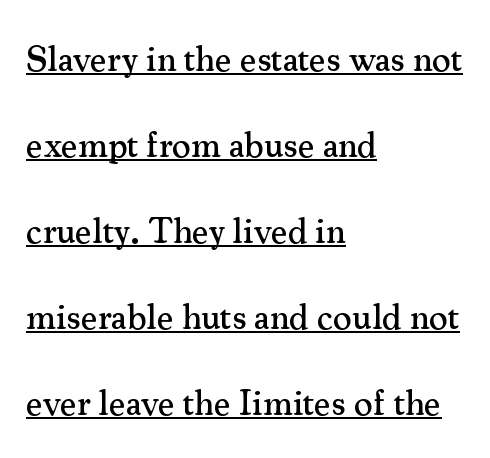
Q: Is the text italic (slanted)? A: No, it is upright.
Q: Is the typeface a serif or a sans-serif typeface? A: Serif.
Q: Is the text underlined? A: Yes.
Q: How is the paragraph aligned? A: Left-aligned.
Q: Is the spacing between letters normal or unusually wide? A: Normal.
Q: Is the spacing between lines tight, normal or loose? A: Loose.
Q: Width (condensed, normal, or wide)? A: Normal.
Q: Stroke contrast? A: Medium.
Q: x-height? A: Small.
Q: Monospaced? A: No.
